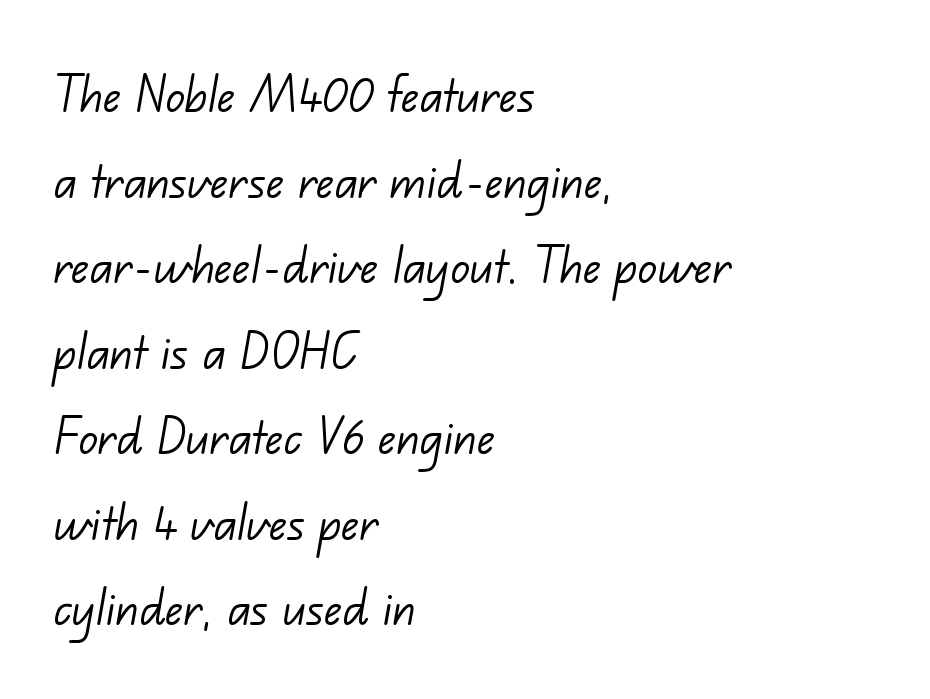
Each stroke keeps to a modest, everyday thickness or less. The face used here is proportionally spaced, like ordinary book or web type. Reading down the column, the eye jumps a familiar distance to each next line. The space beneath each line is pristine and unruled.
